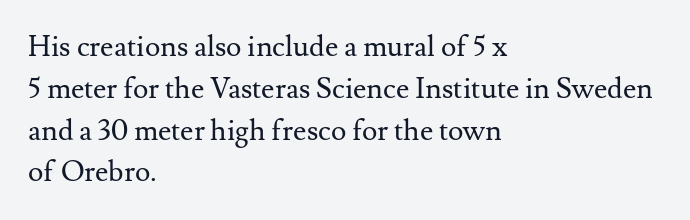
Q: Is the text bold? A: No.
Q: Is the text italic (slanted)? A: No, it is upright.
Q: Is the typeface a serif or a sans-serif typeface? A: Serif.
Q: Is the text underlined? A: No.
Q: How is the paragraph aligned? A: Left-aligned.
Q: Is the spacing between letters normal or unusually wide? A: Normal.
Q: Is the spacing between lines tight, normal or loose? A: Normal.
Q: Width (condensed, normal, or wide)? A: Normal.
Q: Stroke contrast? A: Medium.
Q: x-height? A: Small.
Q: Monospaced? A: No.
